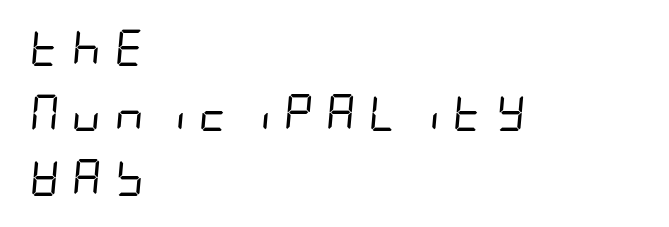
{"italic": "yes", "lean": "right", "slant_degrees": 5, "bold": "no", "weight": "regular", "width": "condensed", "stroke_contrast": "low", "x_height": "large", "underline": "no", "align": "left", "line_spacing_ratio": 1.81, "letter_spacing": "wide", "letter_spacing_em": 0.36, "glyph_px": 36}
